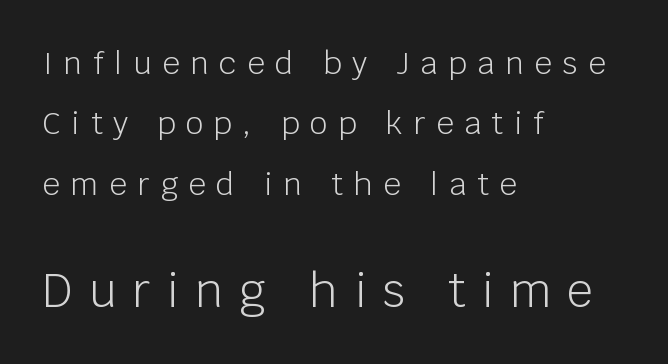
Q: Is the text bold? A: No.
Q: Is the text italic (slanted)? A: No, it is upright.
Q: Is the typeface a serif or a sans-serif typeface? A: Sans-serif.
Q: Is the text underlined? A: No.
Q: How is the paragraph aligned? A: Left-aligned.
Q: Is the spacing between letters normal or unusually wide? A: Unusually wide.
Q: Is the spacing between lines tight, normal or loose? A: Loose.
Q: Which block of text is set in a larger size, the first (top) or the second (bottom)? A: The second (bottom) one.
Q: Width (condensed, normal, or wide)? A: Normal.
Q: Stroke contrast? A: Low.
Q: x-height? A: Large.
Q: Monospaced? A: No.
